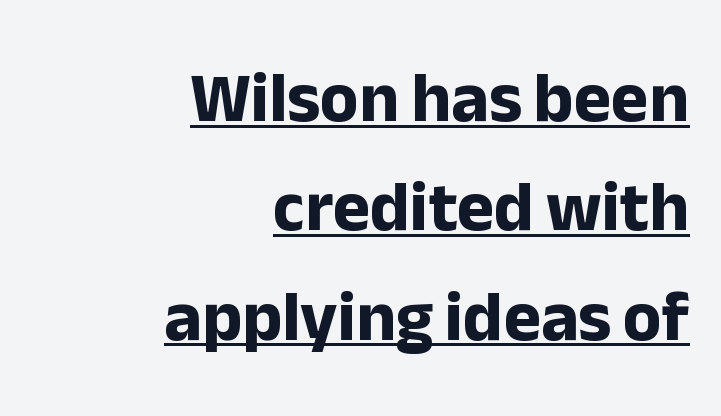
The image shows 71 px bold sans-serif type, upright; set right-aligned, normal line spacing (1.54x), normal letter spacing, underlined; low stroke contrast and a medium x-height.
